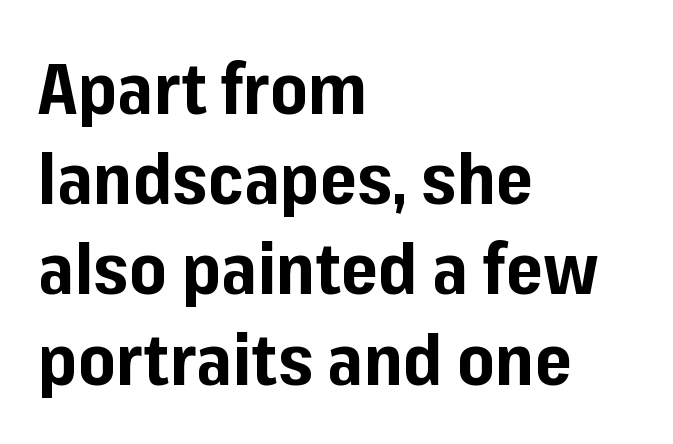
Q: Is the text bold? A: Yes.
Q: Is the text italic (slanted)? A: No, it is upright.
Q: Is the typeface a serif or a sans-serif typeface? A: Sans-serif.
Q: Is the text underlined? A: No.
Q: How is the paragraph aligned? A: Left-aligned.
Q: Is the spacing between letters normal or unusually wide? A: Normal.
Q: Is the spacing between lines tight, normal or loose? A: Normal.
Q: Width (condensed, normal, or wide)? A: Normal.
Q: Stroke contrast? A: Low.
Q: x-height? A: Medium.
Q: Monospaced? A: No.
